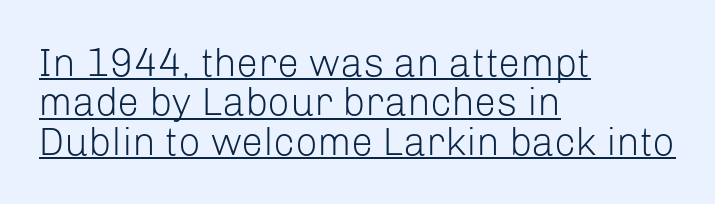
Q: Is the text bold? A: No.
Q: Is the text italic (slanted)? A: No, it is upright.
Q: Is the typeface a serif or a sans-serif typeface? A: Sans-serif.
Q: Is the text underlined? A: Yes.
Q: How is the paragraph aligned? A: Left-aligned.
Q: Is the spacing between letters normal or unusually wide? A: Normal.
Q: Is the spacing between lines tight, normal or loose? A: Tight.
Q: Width (condensed, normal, or wide)? A: Normal.
Q: Stroke contrast? A: Low.
Q: x-height? A: Medium.
Q: Monospaced? A: No.
